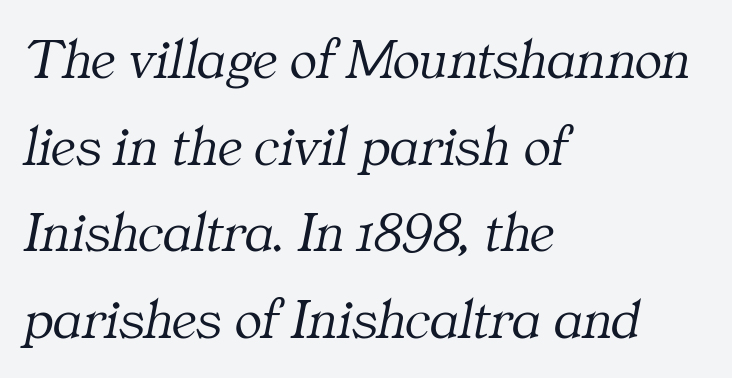
Q: Is the text bold? A: No.
Q: Is the text italic (slanted)? A: Yes, it leans right by about 11 degrees.
Q: Is the typeface a serif or a sans-serif typeface? A: Serif.
Q: Is the text underlined? A: No.
Q: How is the paragraph aligned? A: Left-aligned.
Q: Is the spacing between letters normal or unusually wide? A: Normal.
Q: Is the spacing between lines tight, normal or loose? A: Normal.
Q: Width (condensed, normal, or wide)? A: Normal.
Q: Stroke contrast? A: Medium.
Q: x-height? A: Medium.
Q: Monospaced? A: No.
